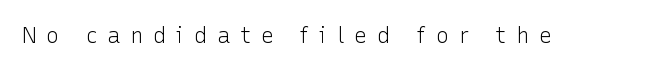
The image shows 22 px text type, upright; set unusually wide letter spacing (+0.45 em), not underlined.
